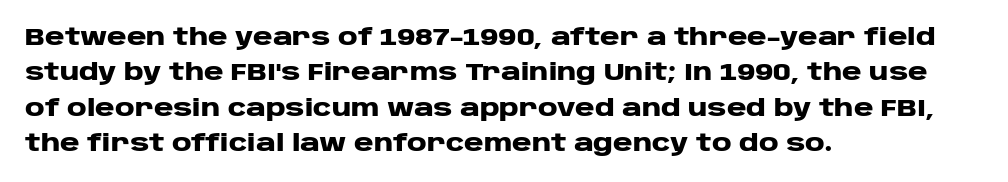
The image shows 24 px bold type, upright; set left-aligned, normal line spacing (1.47x), normal letter spacing, not underlined.
